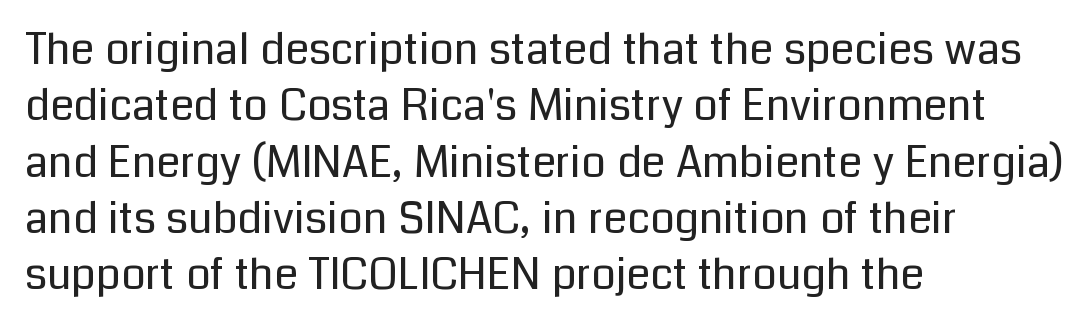
The image shows 43 px regular-weight sans-serif type, upright; set left-aligned, normal line spacing (1.31x), normal letter spacing, not underlined; low stroke contrast and a medium x-height.
